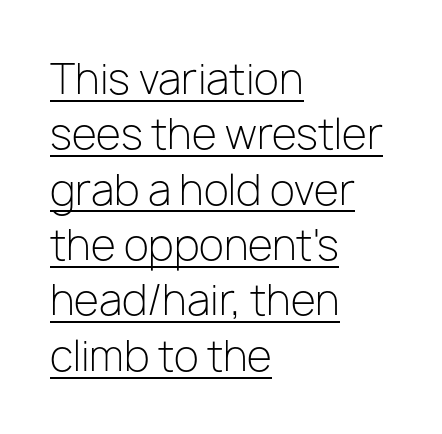
Q: Is the text bold? A: No.
Q: Is the text italic (slanted)? A: No, it is upright.
Q: Is the typeface a serif or a sans-serif typeface? A: Sans-serif.
Q: Is the text underlined? A: Yes.
Q: How is the paragraph aligned? A: Left-aligned.
Q: Is the spacing between letters normal or unusually wide? A: Normal.
Q: Is the spacing between lines tight, normal or loose? A: Normal.
Q: Width (condensed, normal, or wide)? A: Normal.
Q: Stroke contrast? A: Low.
Q: x-height? A: Medium.
Q: Monospaced? A: No.
